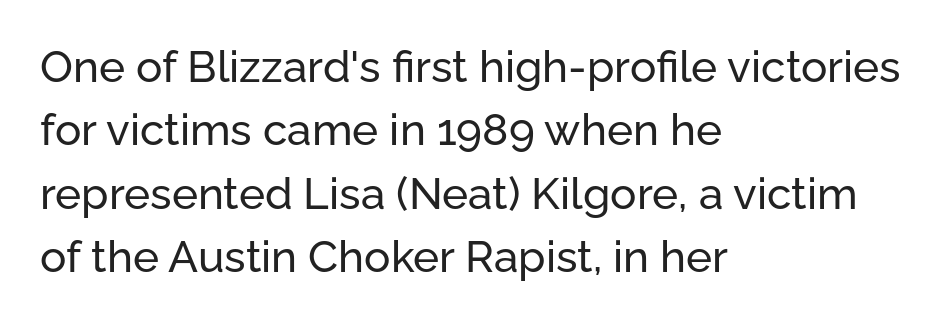
Q: Is the text italic (slanted)? A: No, it is upright.
Q: Is the typeface a serif or a sans-serif typeface? A: Sans-serif.
Q: Is the text underlined? A: No.
Q: How is the paragraph aligned? A: Left-aligned.
Q: Is the spacing between letters normal or unusually wide? A: Normal.
Q: Is the spacing between lines tight, normal or loose? A: Normal.
Q: Width (condensed, normal, or wide)? A: Normal.
Q: Stroke contrast? A: Low.
Q: x-height? A: Medium.
Q: Monospaced? A: No.
